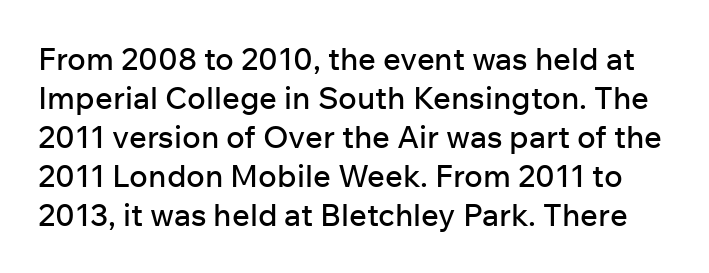
The image shows 31 px sans-serif type, upright; set normal line spacing (1.26x), normal letter spacing, not underlined; low stroke contrast and a medium x-height.
